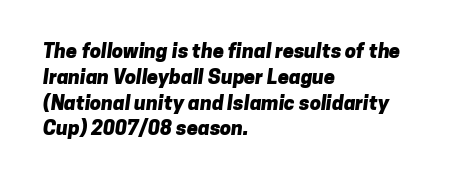
{"bold": "yes", "underline": "no", "align": "left", "line_spacing": "normal", "line_spacing_ratio": 1.29, "letter_spacing": "normal", "letter_spacing_em": 0.0, "glyph_px": 20}
